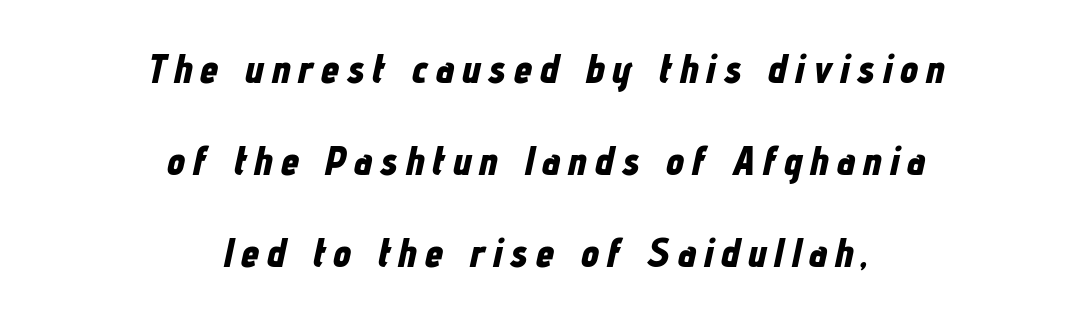
The image shows 41 px bold, condensed type, italic (leaning right); set centered, loose line spacing (2.25x), not underlined; low stroke contrast and a medium x-height.
